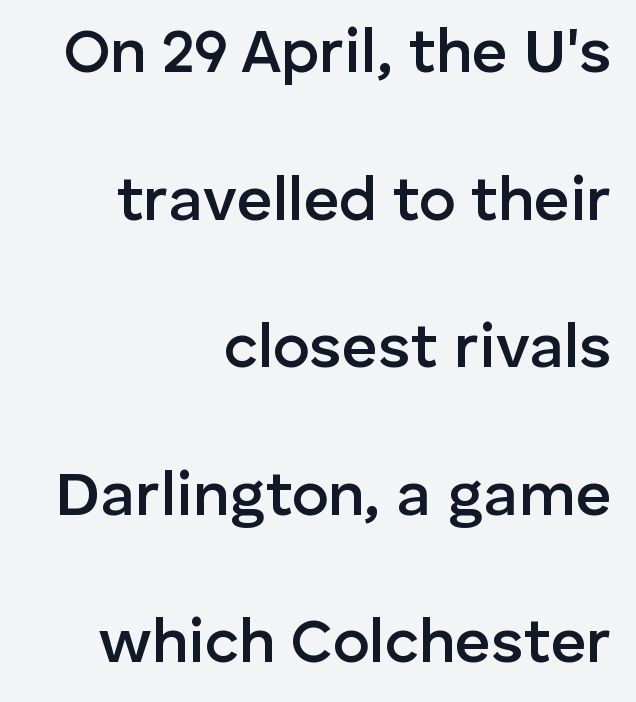
{"serif": "no", "italic": "no", "bold": "semi", "weight": "semibold", "width": "normal", "stroke_contrast": "low", "x_height": "medium", "monospaced": "no", "underline": "no", "align": "right", "line_spacing": "loose", "line_spacing_ratio": 2.38, "letter_spacing": "normal", "letter_spacing_em": 0.0, "glyph_px": 62}
